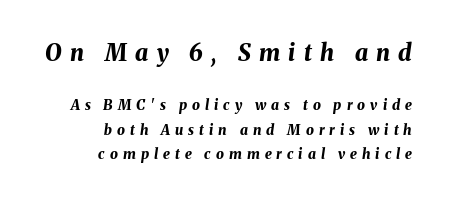
{"italic": "yes", "lean": "right", "slant_degrees": 8, "bold": "yes", "underline": "no", "align": "right", "line_spacing_ratio": 1.74, "letter_spacing": "wide", "letter_spacing_em": 0.36, "larger_block": "first", "size_ratio": 1.64, "glyph_px": 23}
